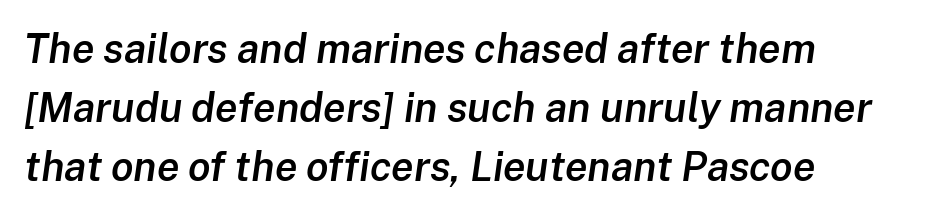
Compared with typical body copy, the letter spacing here is the same. Notice how the passage keeps a crisp vertical edge on the left only. The whole block is typeset with a tilt. Spacing verdict: proportional, widths tailored to each character. Moderately thickened strokes mark this as semibold type. Clear beneath every line of the passage.
